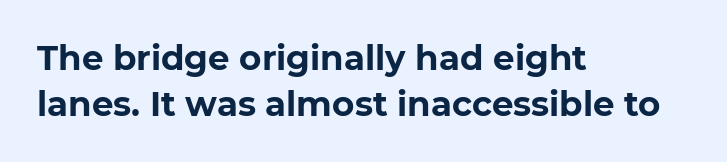
Q: Is the text bold? A: Yes.
Q: Is the text italic (slanted)? A: No, it is upright.
Q: Is the typeface a serif or a sans-serif typeface? A: Sans-serif.
Q: Is the text underlined? A: No.
Q: How is the paragraph aligned? A: Left-aligned.
Q: Is the spacing between letters normal or unusually wide? A: Normal.
Q: Is the spacing between lines tight, normal or loose? A: Normal.
Q: Width (condensed, normal, or wide)? A: Normal.
Q: Stroke contrast? A: Low.
Q: x-height? A: Medium.
Q: Monospaced? A: No.
